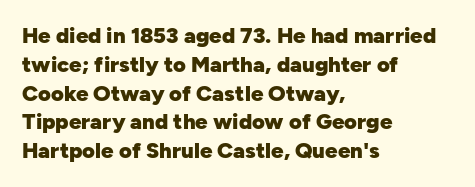
Q: Is the text bold? A: Yes.
Q: Is the text italic (slanted)? A: No, it is upright.
Q: Is the text underlined? A: No.
Q: How is the paragraph aligned? A: Left-aligned.
Q: Is the spacing between letters normal or unusually wide? A: Normal.
Q: Is the spacing between lines tight, normal or loose? A: Normal.
